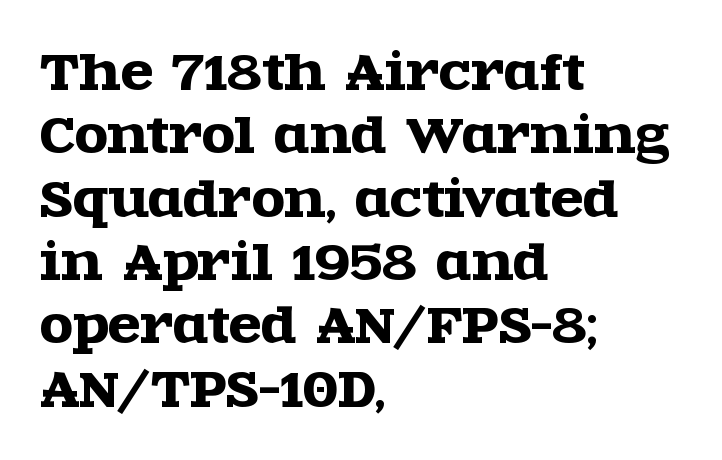
The image shows 48 px wide serif type, upright; set left-aligned, normal line spacing (1.32x), normal letter spacing, not underlined; a large x-height.
